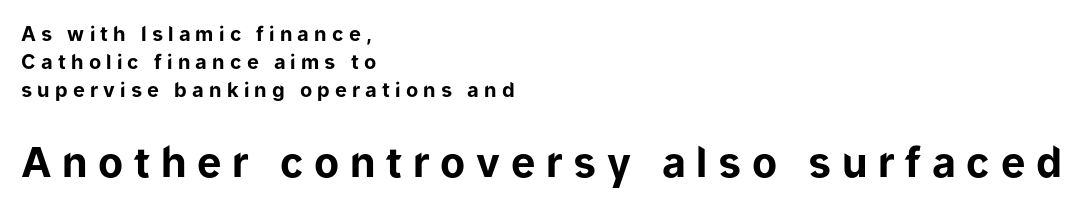
Spacing verdict: proportional, widths tailored to each character. The characters display no serif detailing; their extremities are plain. Look at the stroke-to-counter ratio: heavy, a bold. The designer gave the closing block more size than the opening block. The compositor pushed each line to the left boundary. A normal amount of white space separates one row of letters from the next.
